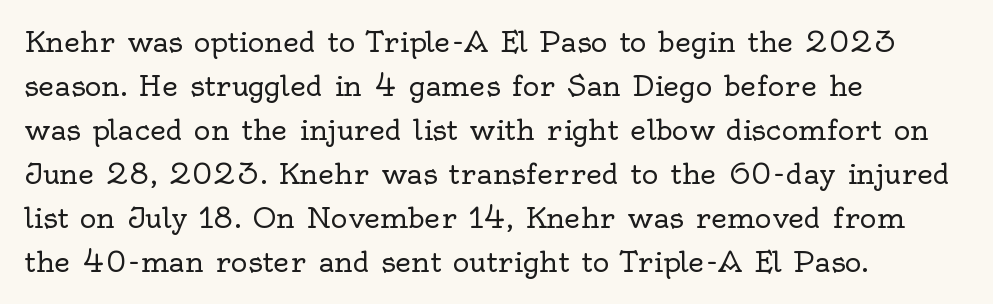
{"serif": "yes", "italic": "no", "bold": "no", "weight": "regular", "width": "normal", "x_height": "small", "monospaced": "no", "underline": "no", "align": "left", "line_spacing": "normal", "line_spacing_ratio": 1.57, "letter_spacing": "normal", "letter_spacing_em": 0.0, "glyph_px": 28}
